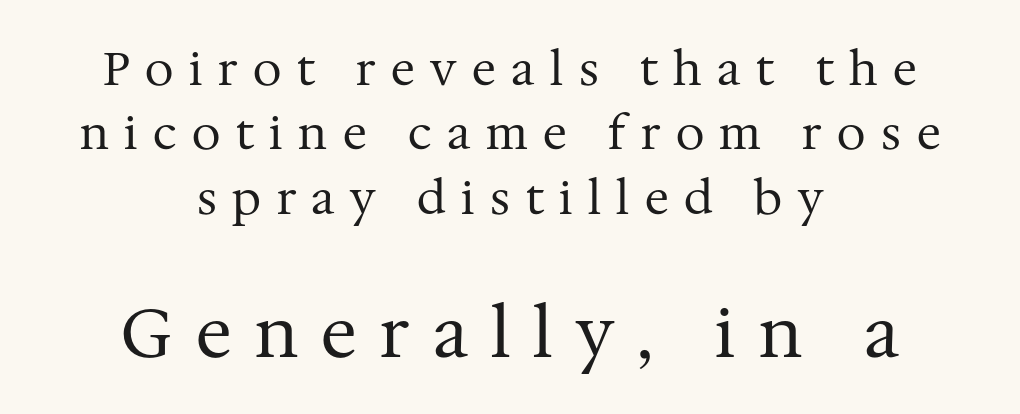
Q: Is the text bold? A: No.
Q: Is the text italic (slanted)? A: No, it is upright.
Q: Is the typeface a serif or a sans-serif typeface? A: Serif.
Q: Is the text underlined? A: No.
Q: How is the paragraph aligned? A: Centered.
Q: Is the spacing between letters normal or unusually wide? A: Unusually wide.
Q: Is the spacing between lines tight, normal or loose? A: Normal.
Q: Which block of text is set in a larger size, the first (top) or the second (bottom)? A: The second (bottom) one.
Q: Width (condensed, normal, or wide)? A: Normal.
Q: Stroke contrast? A: Medium.
Q: x-height? A: Medium.
Q: Monospaced? A: No.
